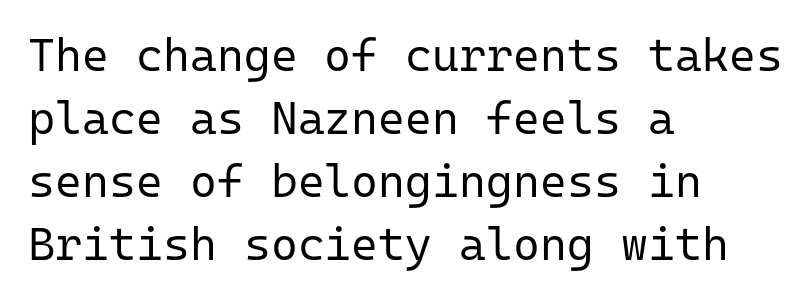
Q: Is the text bold? A: No.
Q: Is the text italic (slanted)? A: No, it is upright.
Q: Is the typeface a serif or a sans-serif typeface? A: Sans-serif.
Q: Is the text underlined? A: No.
Q: How is the paragraph aligned? A: Left-aligned.
Q: Is the spacing between letters normal or unusually wide? A: Normal.
Q: Is the spacing between lines tight, normal or loose? A: Normal.
Q: Width (condensed, normal, or wide)? A: Normal.
Q: Stroke contrast? A: Low.
Q: x-height? A: Medium.
Q: Monospaced? A: Yes.
